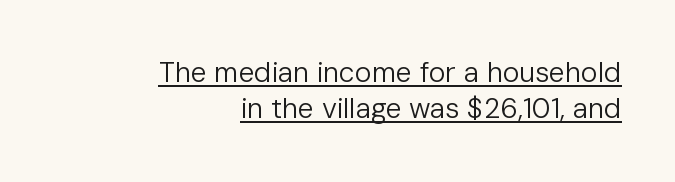
The image shows 28 px regular-weight sans-serif type, upright; set right-aligned, normal line spacing (1.29x), normal letter spacing, underlined; low stroke contrast and a medium x-height.
